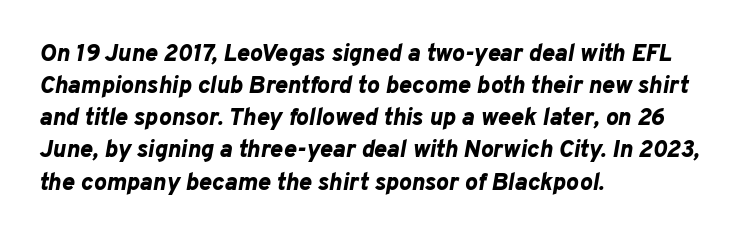
Q: Is the text bold? A: Yes.
Q: Is the text italic (slanted)? A: Yes, it leans right by about 10 degrees.
Q: Is the text underlined? A: No.
Q: How is the paragraph aligned? A: Left-aligned.
Q: Is the spacing between letters normal or unusually wide? A: Normal.
Q: Is the spacing between lines tight, normal or loose? A: Normal.
